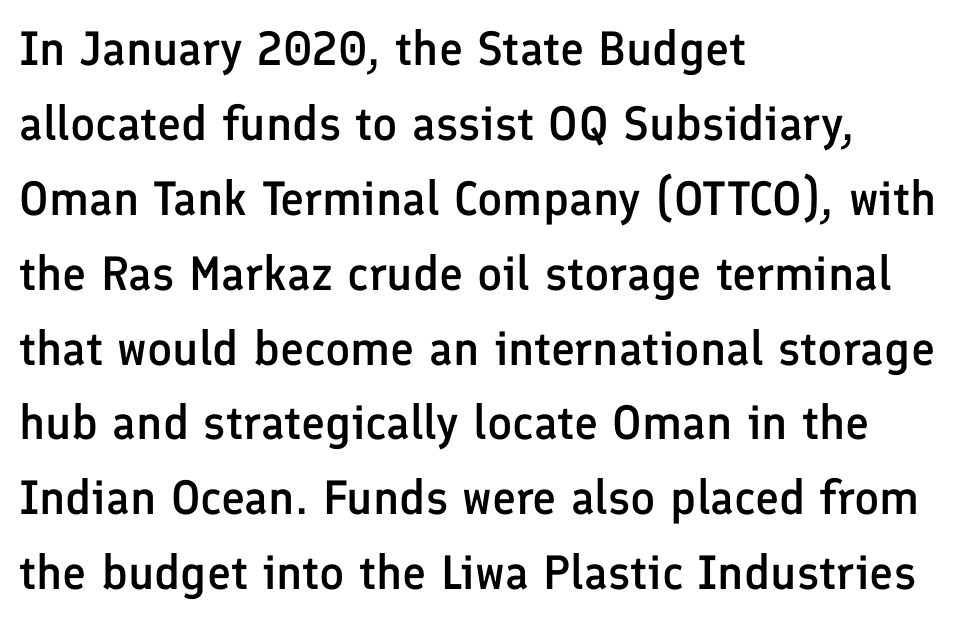
{"serif": "no", "italic": "no", "bold": "semi", "weight": "semibold", "width": "normal", "stroke_contrast": "low", "x_height": "medium", "monospaced": "no", "underline": "no", "align": "left", "line_spacing": "normal", "line_spacing_ratio": 1.56, "letter_spacing": "normal", "letter_spacing_em": 0.0, "glyph_px": 48}
